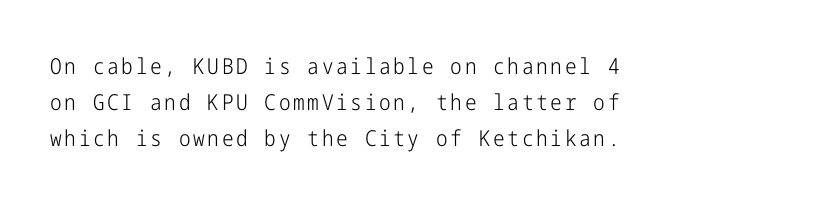
{"italic": "no", "bold": "no", "underline": "no", "align": "left", "line_spacing": "normal", "line_spacing_ratio": 1.64, "glyph_px": 22}
